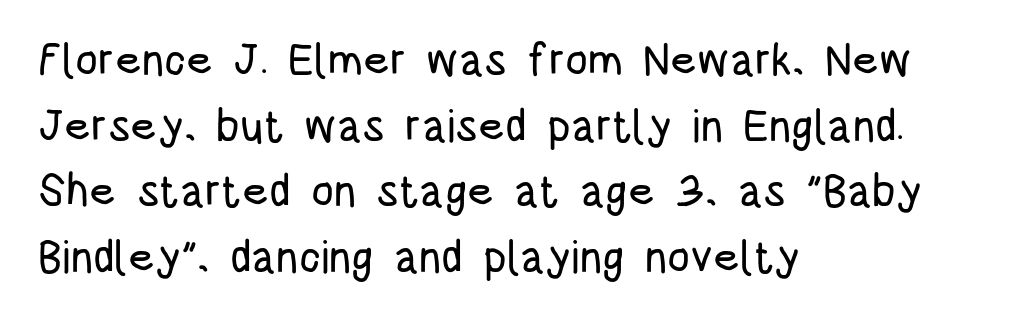
The image shows 45 px condensed sans-serif type, upright; set left-aligned, normal line spacing (1.46x), normal letter spacing, not underlined; low stroke contrast and a large x-height.
